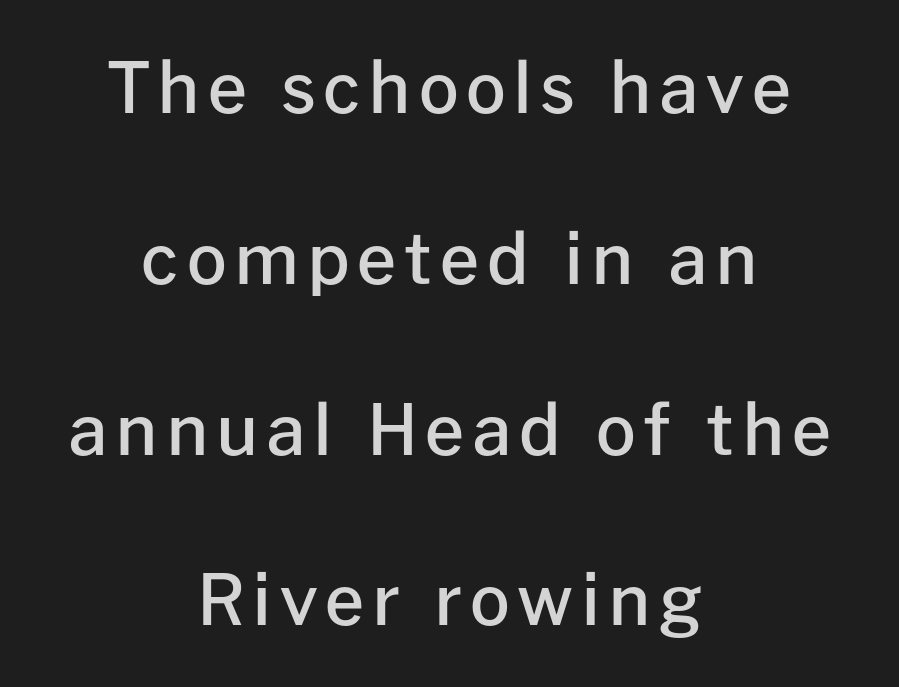
Q: Is the text bold? A: Semi-bold.
Q: Is the text italic (slanted)? A: No, it is upright.
Q: Is the typeface a serif or a sans-serif typeface? A: Sans-serif.
Q: Is the text underlined? A: No.
Q: How is the paragraph aligned? A: Centered.
Q: Is the spacing between lines tight, normal or loose? A: Loose.
Q: Width (condensed, normal, or wide)? A: Normal.
Q: Stroke contrast? A: Low.
Q: x-height? A: Medium.
Q: Monospaced? A: No.
